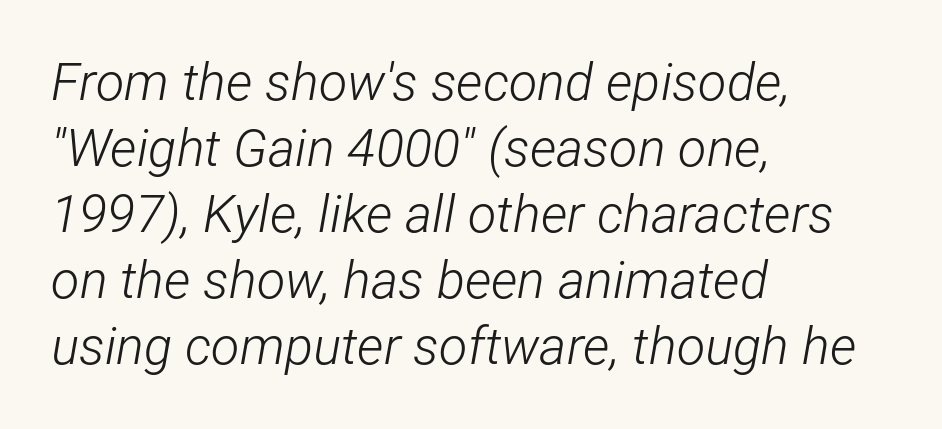
Q: Is the text bold? A: No.
Q: Is the text italic (slanted)? A: Yes, it leans right by about 12 degrees.
Q: Is the text underlined? A: No.
Q: How is the paragraph aligned? A: Left-aligned.
Q: Is the spacing between letters normal or unusually wide? A: Normal.
Q: Is the spacing between lines tight, normal or loose? A: Normal.
Q: Width (condensed, normal, or wide)? A: Condensed.
Q: Stroke contrast? A: Low.
Q: x-height? A: Medium.
Q: Monospaced? A: No.
